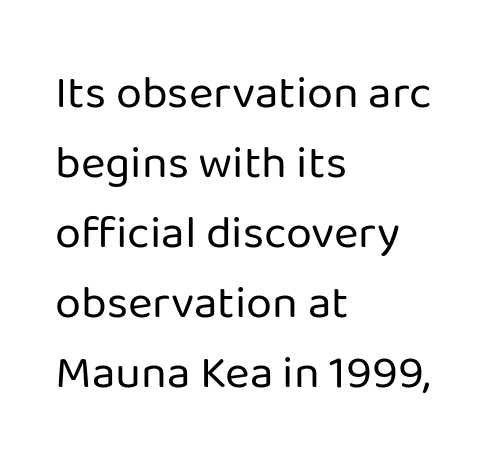
Q: Is the text bold? A: No.
Q: Is the text italic (slanted)? A: No, it is upright.
Q: Is the typeface a serif or a sans-serif typeface? A: Sans-serif.
Q: Is the text underlined? A: No.
Q: How is the paragraph aligned? A: Left-aligned.
Q: Is the spacing between letters normal or unusually wide? A: Normal.
Q: Is the spacing between lines tight, normal or loose? A: Normal.
Q: Width (condensed, normal, or wide)? A: Normal.
Q: Stroke contrast? A: Low.
Q: x-height? A: Medium.
Q: Monospaced? A: No.
